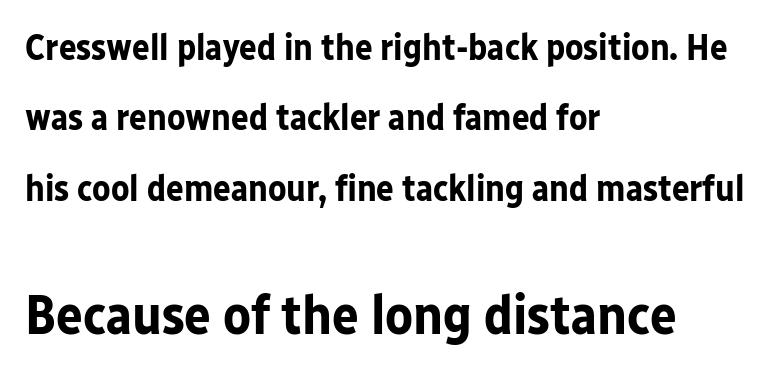
The image shows 56 px bold sans-serif type, upright; set left-aligned, loose line spacing (1.9x), normal letter spacing, not underlined; the second (bottom) block is 1.51x larger; low stroke contrast and a medium x-height.
